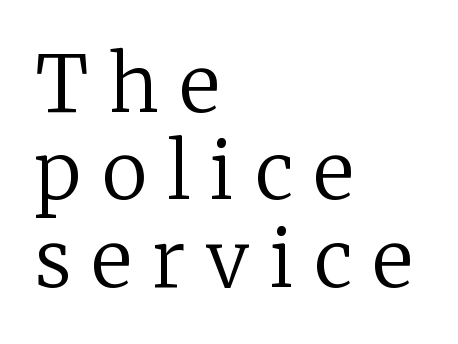
{"serif": "yes", "italic": "no", "bold": "no", "weight": "regular", "width": "normal", "stroke_contrast": "low", "x_height": "medium", "monospaced": "no", "underline": "no", "align": "left", "line_spacing": "tight", "line_spacing_ratio": 1.12, "letter_spacing": "wide", "letter_spacing_em": 0.27, "glyph_px": 78}
